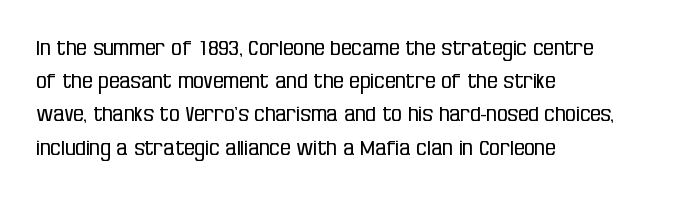
{"italic": "no", "bold": "no", "underline": "no", "align": "left", "line_spacing": "normal", "line_spacing_ratio": 1.58, "letter_spacing": "normal", "letter_spacing_em": 0.0, "glyph_px": 21}
